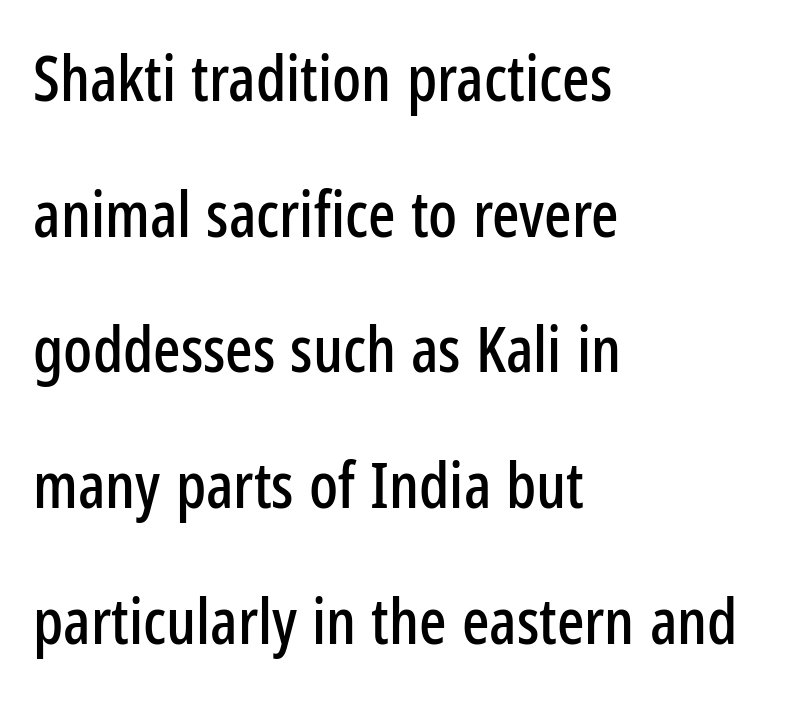
Q: Is the text italic (slanted)? A: No, it is upright.
Q: Is the typeface a serif or a sans-serif typeface? A: Sans-serif.
Q: Is the text underlined? A: No.
Q: How is the paragraph aligned? A: Left-aligned.
Q: Is the spacing between letters normal or unusually wide? A: Normal.
Q: Is the spacing between lines tight, normal or loose? A: Loose.
Q: Width (condensed, normal, or wide)? A: Condensed.
Q: Stroke contrast? A: Low.
Q: x-height? A: Medium.
Q: Monospaced? A: No.
